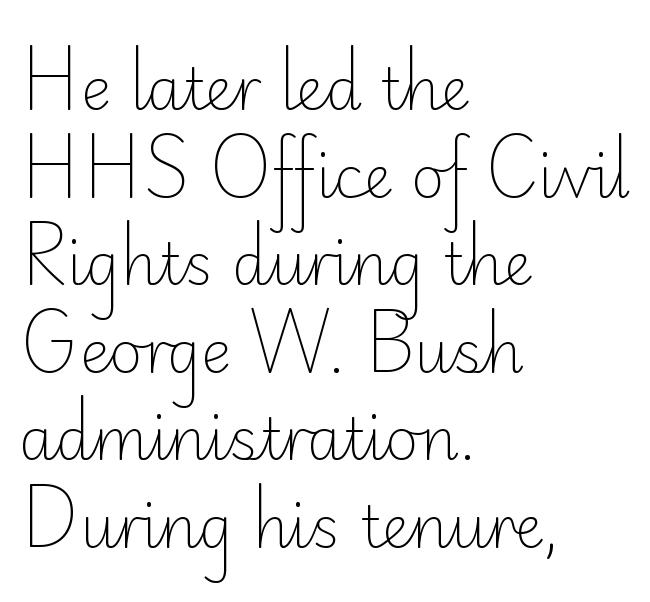
Q: Is the text bold? A: No.
Q: Is the text italic (slanted)? A: No, it is upright.
Q: Is the typeface a serif or a sans-serif typeface? A: Sans-serif.
Q: Is the text underlined? A: No.
Q: How is the paragraph aligned? A: Left-aligned.
Q: Is the spacing between letters normal or unusually wide? A: Normal.
Q: Is the spacing between lines tight, normal or loose? A: Normal.
Q: Width (condensed, normal, or wide)? A: Normal.
Q: Stroke contrast? A: Low.
Q: x-height? A: Small.
Q: Monospaced? A: No.
